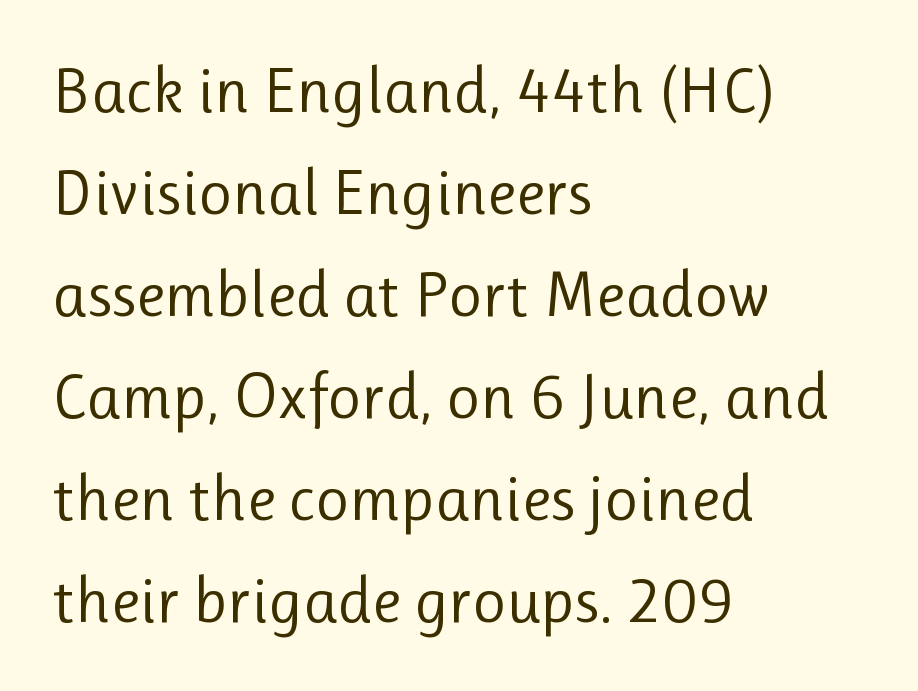
Q: Is the text bold? A: No.
Q: Is the text italic (slanted)? A: No, it is upright.
Q: Is the typeface a serif or a sans-serif typeface? A: Sans-serif.
Q: Is the text underlined? A: No.
Q: How is the paragraph aligned? A: Left-aligned.
Q: Is the spacing between letters normal or unusually wide? A: Normal.
Q: Is the spacing between lines tight, normal or loose? A: Normal.
Q: Width (condensed, normal, or wide)? A: Normal.
Q: Stroke contrast? A: Low.
Q: x-height? A: Medium.
Q: Monospaced? A: No.
